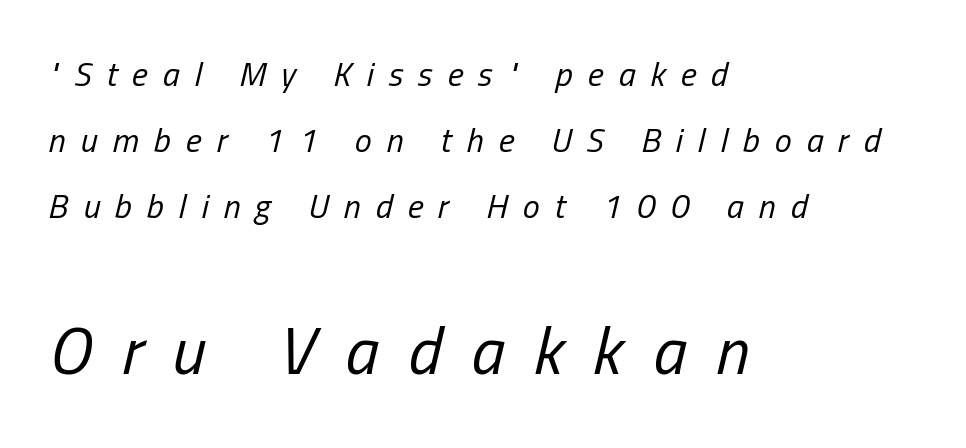
The later block is typeset at a bigger size than the earlier block. How would I describe the line gaps? Wide and relaxed. Stems here are at most as thick as an everyday book face. Characters follow at a spacing far wider than the type designer built in.
